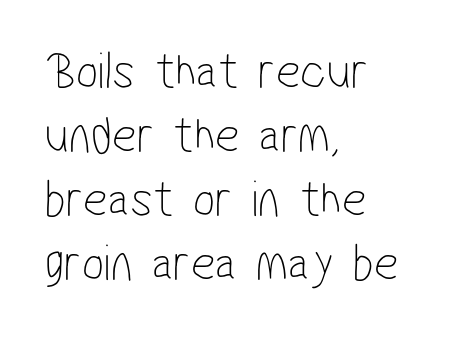
{"serif": "no", "bold": "no", "weight": "thin", "width": "condensed", "stroke_contrast": "low", "x_height": "medium", "monospaced": "no", "underline": "no", "align": "left", "line_spacing_ratio": 1.21, "letter_spacing": "normal", "letter_spacing_em": 0.0, "glyph_px": 53}
